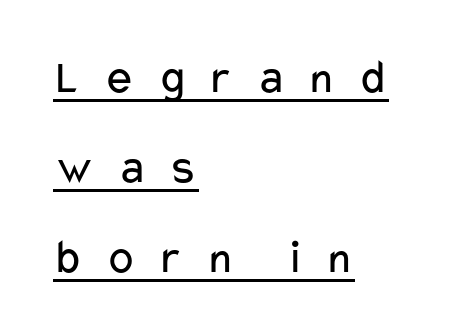
The image shows 48 px regular-weight, wide sans-serif type, upright; set left-aligned, line spacing 1.88x, unusually wide letter spacing (+0.42 em), underlined; low stroke contrast and a medium x-height.
